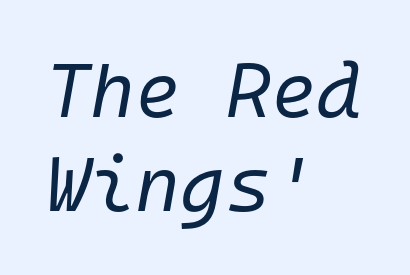
Honestly, there is no underline to notice here at all. Look at the tracking — it's just the regular setting, nothing added. There's an unmistakable incline to the writing here. This sample has the even, mechanical cadence of fixed-width lettering.
